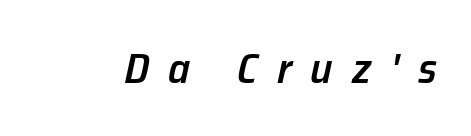
These lines carry some extra weight — a demibold, not a full bold. Spacing verdict: proportional, widths tailored to each character. An italicized treatment has been applied to the whole sample. Caption: expanded tracking, letters set apart. Beneath every word, the page is bare.
